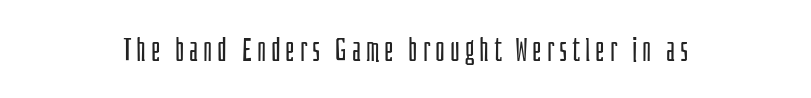
Q: Is the text bold? A: No.
Q: Is the text italic (slanted)? A: No, it is upright.
Q: Is the typeface a serif or a sans-serif typeface? A: Sans-serif.
Q: Is the text underlined? A: No.
Q: Width (condensed, normal, or wide)? A: Condensed.
Q: Stroke contrast? A: Low.
Q: x-height? A: Large.
Q: Monospaced? A: No.
